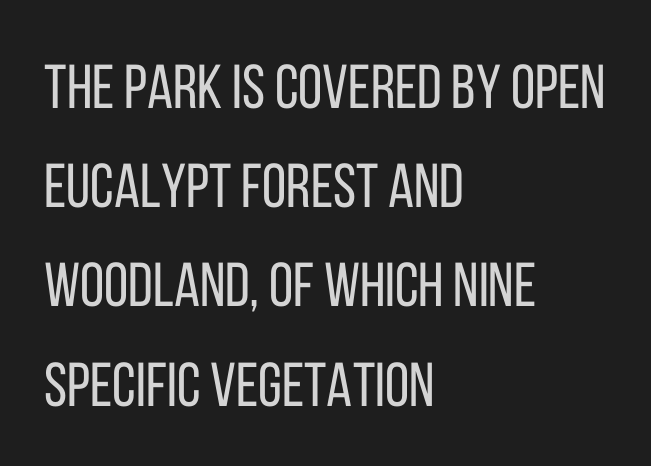
Q: Is the text bold? A: No.
Q: Is the text italic (slanted)? A: No, it is upright.
Q: Is the typeface a serif or a sans-serif typeface? A: Sans-serif.
Q: Is the text underlined? A: No.
Q: How is the paragraph aligned? A: Left-aligned.
Q: Is the spacing between letters normal or unusually wide? A: Normal.
Q: Is the spacing between lines tight, normal or loose? A: Normal.
Q: Width (condensed, normal, or wide)? A: Condensed.
Q: Stroke contrast? A: Low.
Q: x-height? A: Large.
Q: Monospaced? A: No.
